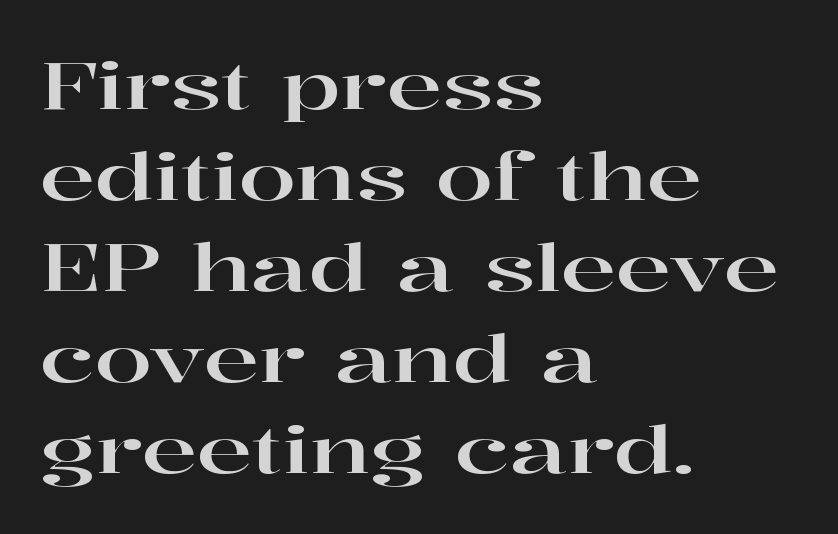
The image shows 66 px wide serif type, upright; set left-aligned, normal line spacing (1.38x), normal letter spacing, not underlined; high stroke contrast and a medium x-height.
